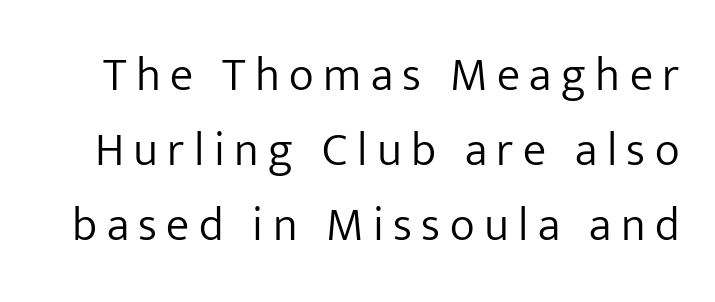
Italic: no, the glyphs are upright roman. Looks like regular typesetting: each glyph gets only the width it needs. Heaviness? Minimal to ordinary, like unemphasized prose. The gap between lines stays unmarked.
